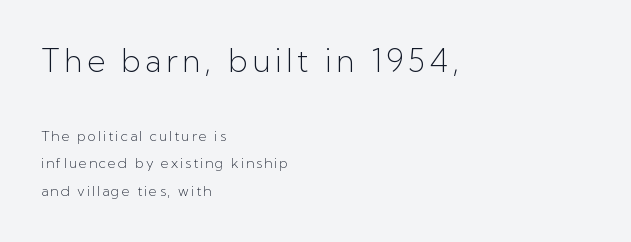
{"serif": "no", "italic": "no", "bold": "no", "weight": "light", "width": "normal", "stroke_contrast": "low", "x_height": "medium", "monospaced": "no", "underline": "no", "align": "left", "line_spacing": "loose", "line_spacing_ratio": 1.97, "larger_block": "first", "size_ratio": 2.21, "glyph_px": 31}
